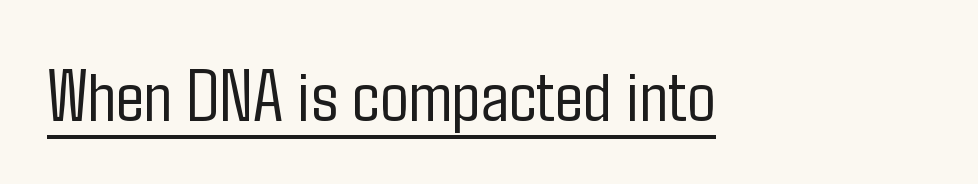
Beneath each row of characters lies a ruled line. This reads as an unemphasized weight, regular at the heaviest. Tracking here is standard; glyphs follow each other at the usual distance. Note the varied advance widths — an 'i' is clearly narrower than an 'm'. The font family rendered here belongs to the sans-serif group.
